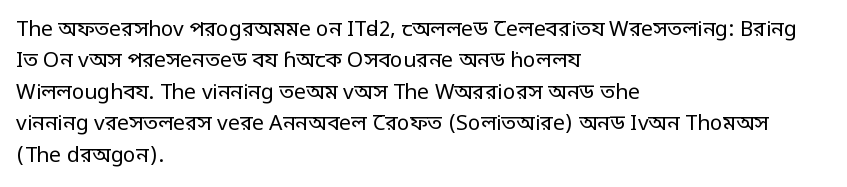
Each row of text sits above clean, open space. Italic? Not at all — the glyphs are vertical. Typeset ragged right — the left edge is the straight one. Each word holds together tightly as a unit, with standard inter-letter gaps. Interline gaps are of average width in this sample.
